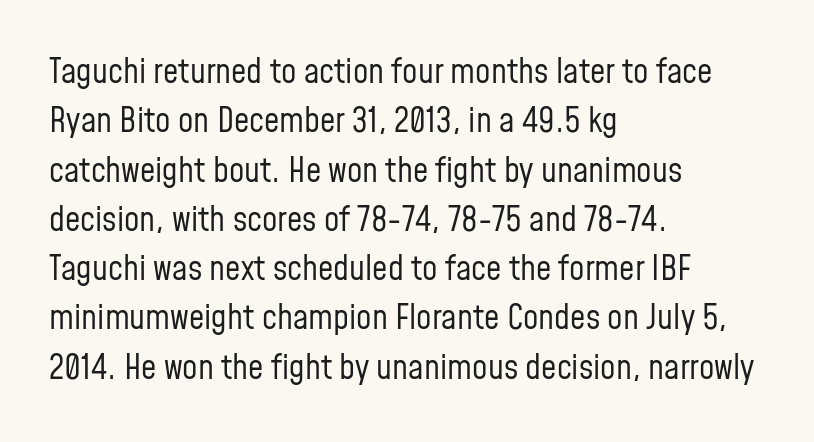
The image shows 34 px regular-weight, condensed sans-serif type, upright; set left-aligned, normal line spacing (1.45x), normal letter spacing, not underlined; low stroke contrast and a medium x-height.
